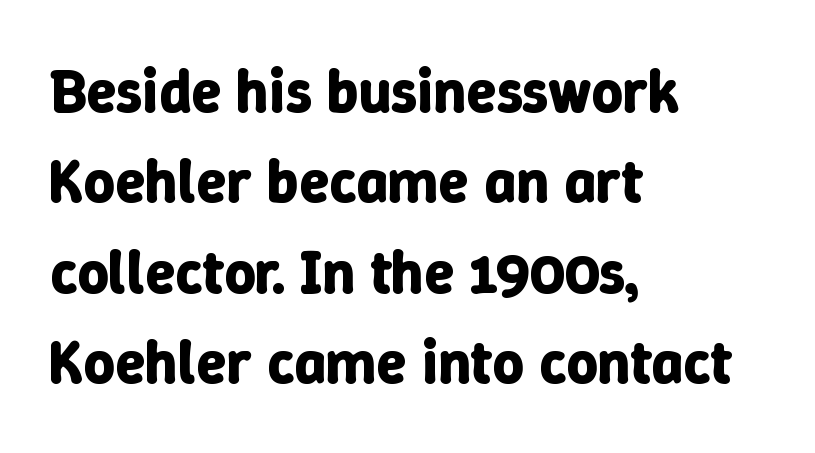
The image shows 61 px bold type, upright; set left-aligned, normal line spacing (1.48x), normal letter spacing, not underlined; low stroke contrast and a medium x-height.
